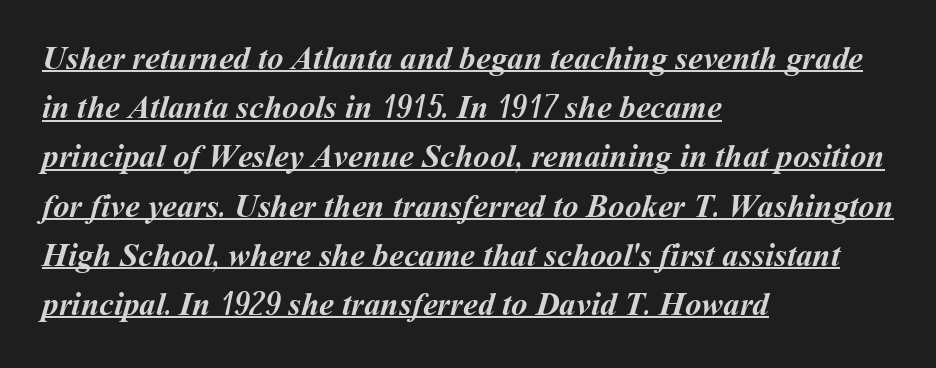
{"bold": "yes", "weight": "semibold", "width": "normal", "stroke_contrast": "medium", "x_height": "medium", "monospaced": "no", "underline": "yes", "align": "left", "line_spacing": "normal", "line_spacing_ratio": 1.49, "letter_spacing": "normal", "letter_spacing_em": 0.0, "glyph_px": 33}
